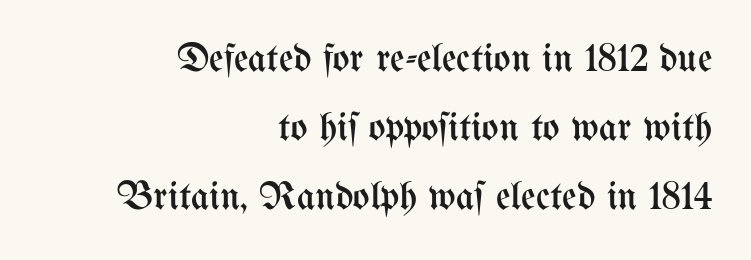
{"italic": "no", "bold": "no", "weight": "regular", "width": "condensed", "stroke_contrast": "medium", "x_height": "medium", "monospaced": "no", "underline": "no", "align": "right", "line_spacing_ratio": 1.73, "letter_spacing": "normal", "letter_spacing_em": 0.0, "glyph_px": 40}
